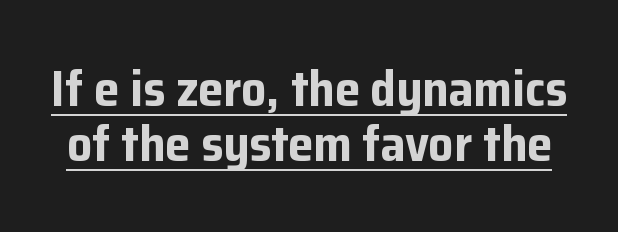
Type style note: lacks serifs. A typesetter would mark this as roman, not italic. Strong, thick strokes mark this as bold type. Nothing unusual about the tracking: characters are spaced as the font intends.
